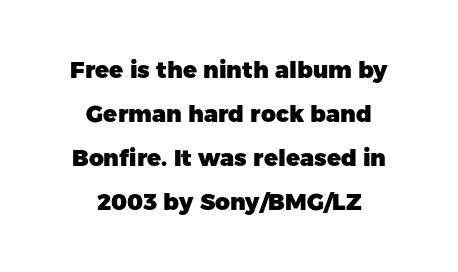
Q: Is the text bold? A: Yes.
Q: Is the text italic (slanted)? A: No, it is upright.
Q: Is the text underlined? A: No.
Q: How is the paragraph aligned? A: Centered.
Q: Is the spacing between letters normal or unusually wide? A: Normal.
Q: Is the spacing between lines tight, normal or loose? A: Loose.
